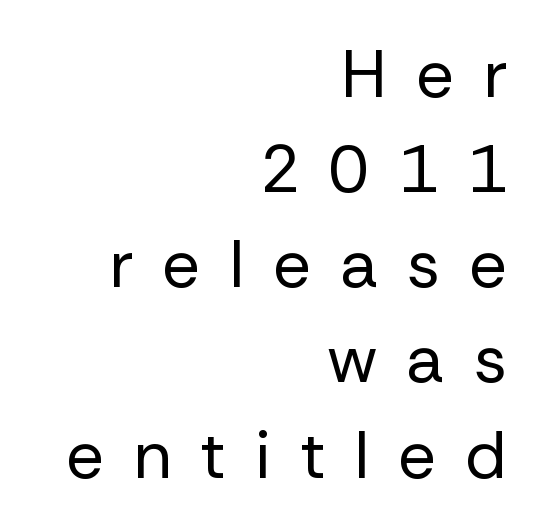
Q: Is the text bold? A: No.
Q: Is the text italic (slanted)? A: No, it is upright.
Q: Is the typeface a serif or a sans-serif typeface? A: Sans-serif.
Q: Is the text underlined? A: No.
Q: How is the paragraph aligned? A: Right-aligned.
Q: Is the spacing between letters normal or unusually wide? A: Unusually wide.
Q: Is the spacing between lines tight, normal or loose? A: Normal.
Q: Width (condensed, normal, or wide)? A: Normal.
Q: Stroke contrast? A: Low.
Q: x-height? A: Medium.
Q: Monospaced? A: No.
